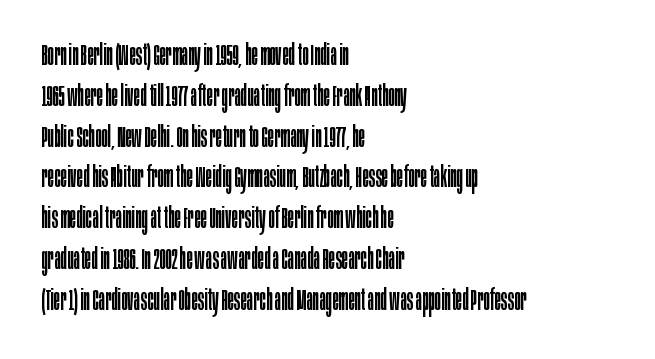
Q: Is the text bold? A: No.
Q: Is the text italic (slanted)? A: No, it is upright.
Q: Is the typeface a serif or a sans-serif typeface? A: Sans-serif.
Q: Is the text underlined? A: No.
Q: How is the paragraph aligned? A: Left-aligned.
Q: Is the spacing between letters normal or unusually wide? A: Normal.
Q: Is the spacing between lines tight, normal or loose? A: Normal.
Q: Width (condensed, normal, or wide)? A: Condensed.
Q: Stroke contrast? A: Low.
Q: x-height? A: Large.
Q: Monospaced? A: No.
